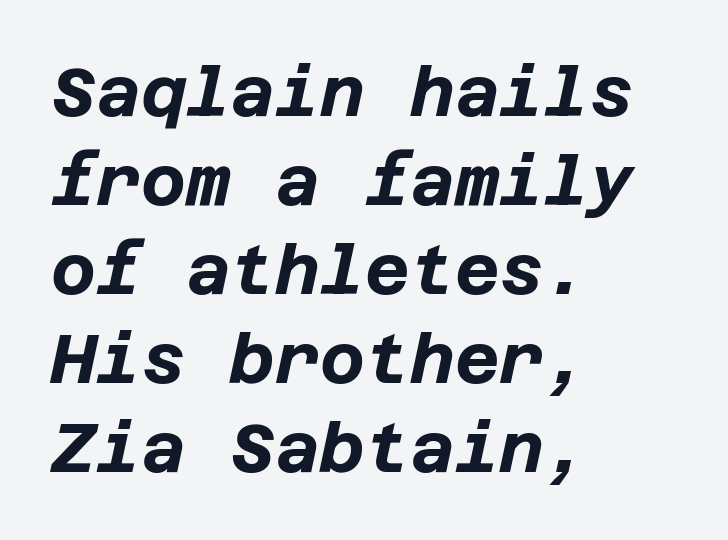
Q: Is the text bold? A: Yes.
Q: Is the text italic (slanted)? A: Yes, it leans right by about 12 degrees.
Q: Is the text underlined? A: No.
Q: How is the paragraph aligned? A: Left-aligned.
Q: Is the spacing between letters normal or unusually wide? A: Normal.
Q: Is the spacing between lines tight, normal or loose? A: Normal.
Q: Width (condensed, normal, or wide)? A: Normal.
Q: Stroke contrast? A: Low.
Q: x-height? A: Large.
